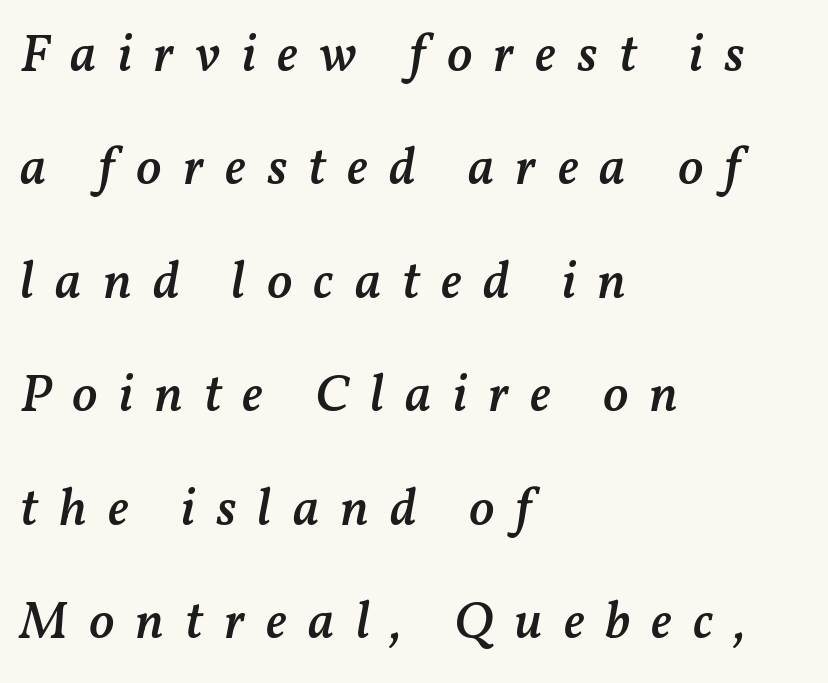
Q: Is the text bold? A: Semi-bold.
Q: Is the text italic (slanted)? A: Yes, it leans right by about 11 degrees.
Q: Is the text underlined? A: No.
Q: How is the paragraph aligned? A: Left-aligned.
Q: Is the spacing between letters normal or unusually wide? A: Unusually wide.
Q: Is the spacing between lines tight, normal or loose? A: Loose.
Q: Width (condensed, normal, or wide)? A: Normal.
Q: Stroke contrast? A: Medium.
Q: x-height? A: Medium.
Q: Monospaced? A: No.
